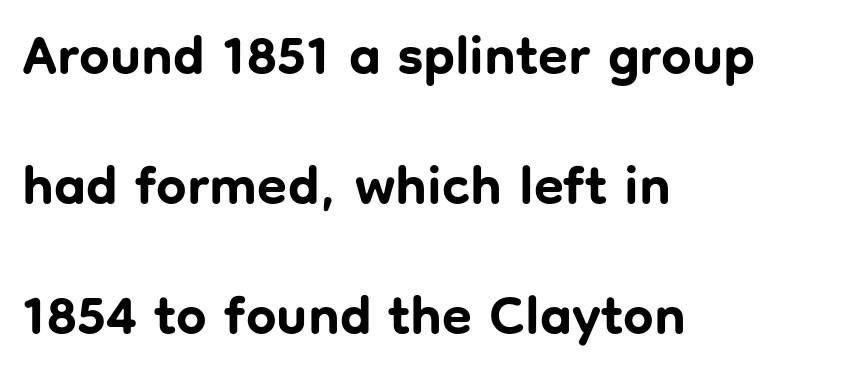
Q: Is the text bold? A: Yes.
Q: Is the text italic (slanted)? A: No, it is upright.
Q: Is the typeface a serif or a sans-serif typeface? A: Sans-serif.
Q: Is the text underlined? A: No.
Q: How is the paragraph aligned? A: Left-aligned.
Q: Is the spacing between letters normal or unusually wide? A: Normal.
Q: Is the spacing between lines tight, normal or loose? A: Loose.
Q: Width (condensed, normal, or wide)? A: Normal.
Q: Stroke contrast? A: Low.
Q: x-height? A: Medium.
Q: Monospaced? A: No.
